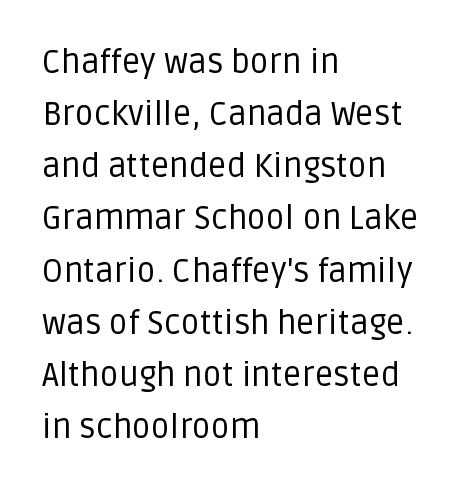
The image shows 33 px regular-weight sans-serif type, upright; set left-aligned, normal line spacing (1.58x), normal letter spacing, not underlined; low stroke contrast and a large x-height.
